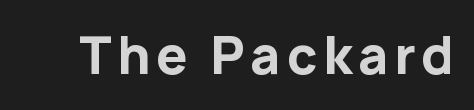
As a designer I'd log this as weight 700, bold. Proportional: the letters do not fall into vertical columns. Stroke terminals: plain, sans-serif. The typography opts for an upright posture over an oblique one.
